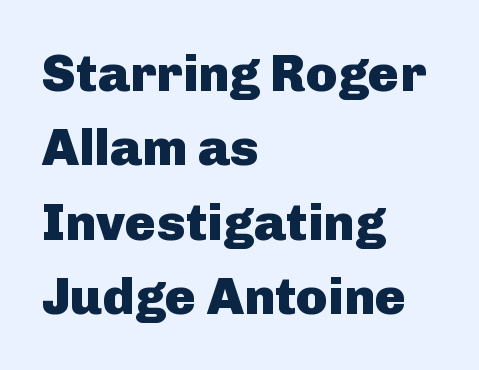
The image shows 52 px heavy sans-serif type, upright; set left-aligned, normal line spacing (1.43x), normal letter spacing, not underlined; low stroke contrast and a medium x-height.
